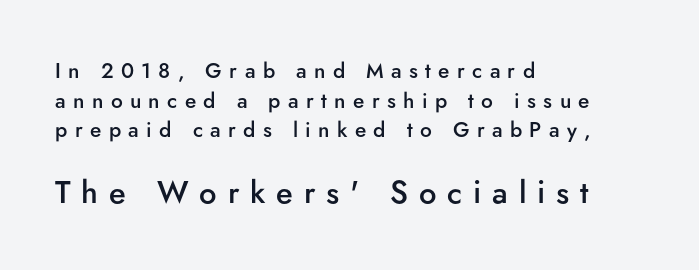
Q: Is the text bold? A: Semi-bold.
Q: Is the text italic (slanted)? A: No, it is upright.
Q: Is the typeface a serif or a sans-serif typeface? A: Sans-serif.
Q: Is the text underlined? A: No.
Q: How is the paragraph aligned? A: Left-aligned.
Q: Is the spacing between letters normal or unusually wide? A: Unusually wide.
Q: Is the spacing between lines tight, normal or loose? A: Normal.
Q: Which block of text is set in a larger size, the first (top) or the second (bottom)? A: The second (bottom) one.
Q: Width (condensed, normal, or wide)? A: Normal.
Q: Stroke contrast? A: Low.
Q: x-height? A: Small.
Q: Monospaced? A: No.
